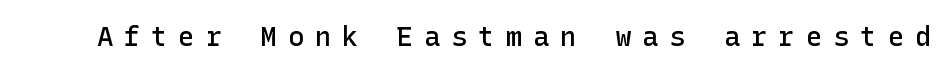
Glyph-to-glyph distance is far greater than everyday printed text. Is there any slant? The stems are plumb. Each glyph is drawn with semibold strokes, heavier than normal yet not fully bold. Just letters on the line, the space beneath them empty.
